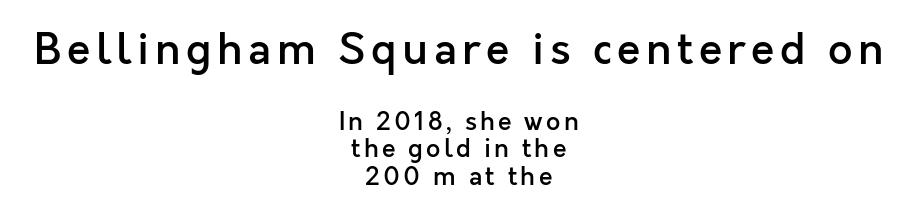
{"serif": "no", "italic": "no", "bold": "semi", "weight": "semibold", "width": "normal", "x_height": "medium", "monospaced": "no", "underline": "no", "align": "center", "line_spacing": "tight", "line_spacing_ratio": 1.1, "larger_block": "first", "size_ratio": 1.72, "glyph_px": 43}
